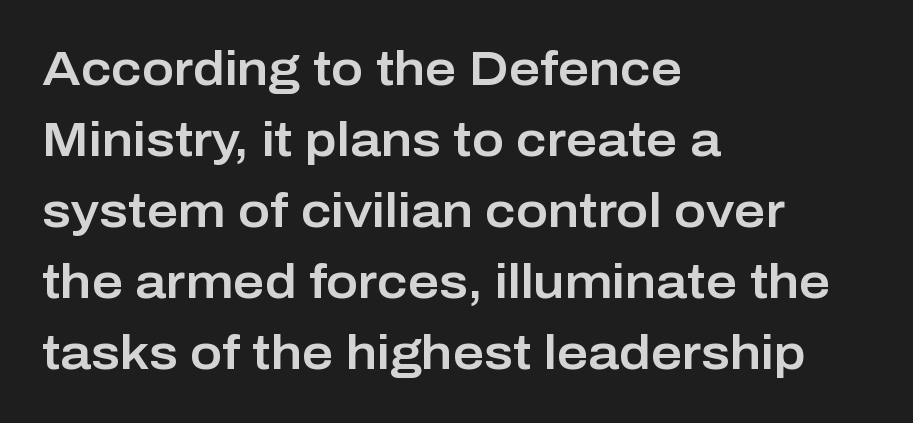
The image shows 48 px sans-serif type, upright; set left-aligned, normal line spacing (1.48x), normal letter spacing, not underlined; low stroke contrast and a medium x-height.
